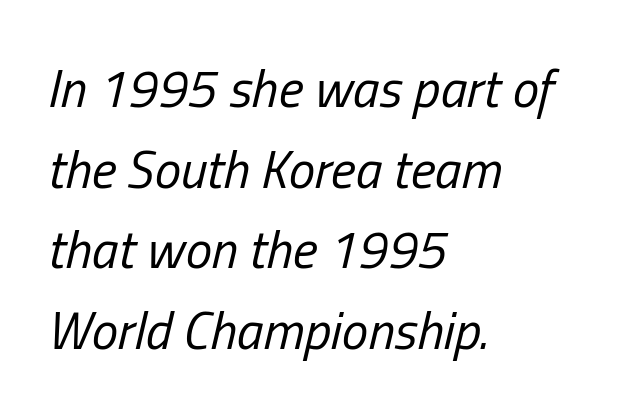
The image shows 53 px regular-weight, condensed type, italic (leaning right); set left-aligned, normal line spacing (1.52x), normal letter spacing, not underlined; low stroke contrast and a medium x-height.
